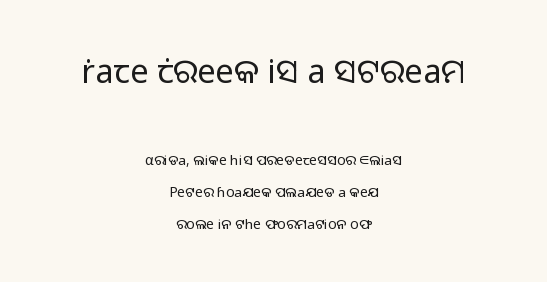
The image shows 33 px light sans-serif type, upright; set centered, loose line spacing (2.31x), normal letter spacing, not underlined; the first (top) block is 2.36x larger; low stroke contrast and a medium x-height.
